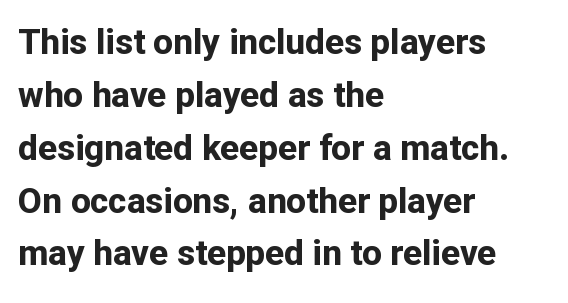
Ordinary non-slanted type is in use. The specimen omits any rule beneath the text block's lines. The typesetting leans heavy: a genuine bold. The letterforms sit shoulder to shoulder at normal distance. The face used here is proportionally spaced, like ordinary book or web type. In CSS terms this would be text-align: left.
